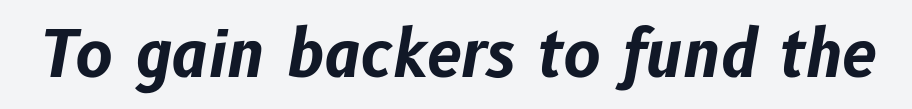
The image shows 63 px bold type, italic (leaning right); set normal letter spacing, not underlined; low stroke contrast and a medium x-height.
